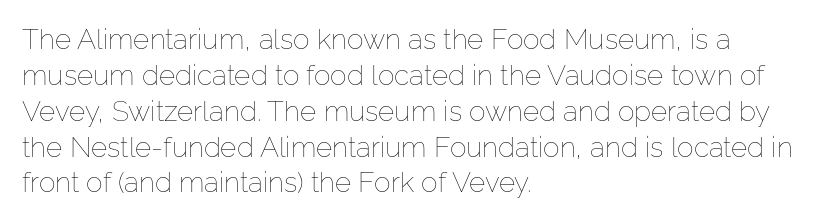
{"italic": "no", "bold": "no", "weight": "thin", "width": "normal", "stroke_contrast": "low", "x_height": "medium", "monospaced": "no", "underline": "no", "align": "left", "line_spacing": "normal", "line_spacing_ratio": 1.28, "letter_spacing": "normal", "letter_spacing_em": 0.0, "glyph_px": 28}
